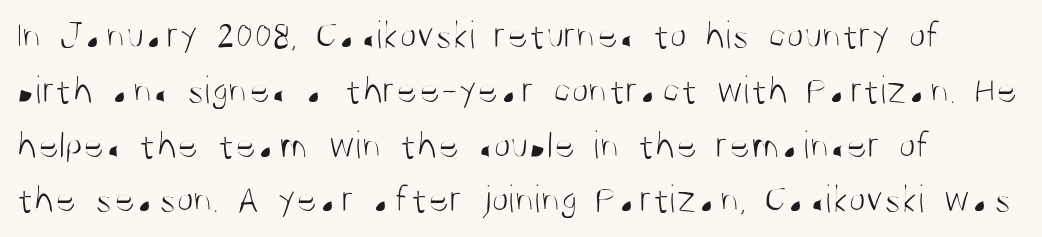
{"serif": "no", "italic": "no", "bold": "no", "weight": "light", "width": "condensed", "stroke_contrast": "medium", "x_height": "large", "monospaced": "no", "underline": "no", "line_spacing": "normal", "line_spacing_ratio": 1.37, "letter_spacing": "normal", "letter_spacing_em": 0.0, "glyph_px": 40}
